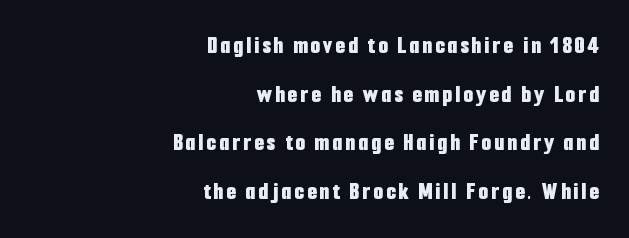
Q: Is the text bold? A: Yes.
Q: Is the text italic (slanted)? A: No, it is upright.
Q: Is the text underlined? A: No.
Q: How is the paragraph aligned? A: Right-aligned.
Q: Is the spacing between lines tight, normal or loose? A: Loose.
